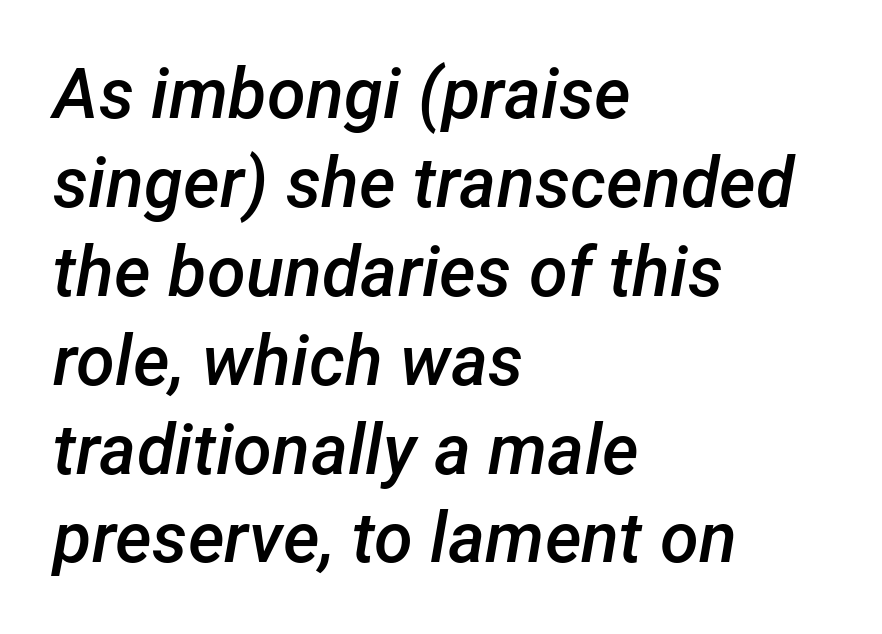
Q: Is the text bold? A: Semi-bold.
Q: Is the text italic (slanted)? A: Yes, it leans right by about 12 degrees.
Q: Is the text underlined? A: No.
Q: How is the paragraph aligned? A: Left-aligned.
Q: Is the spacing between letters normal or unusually wide? A: Normal.
Q: Is the spacing between lines tight, normal or loose? A: Normal.
Q: Width (condensed, normal, or wide)? A: Normal.
Q: Stroke contrast? A: Low.
Q: x-height? A: Medium.
Q: Monospaced? A: No.
